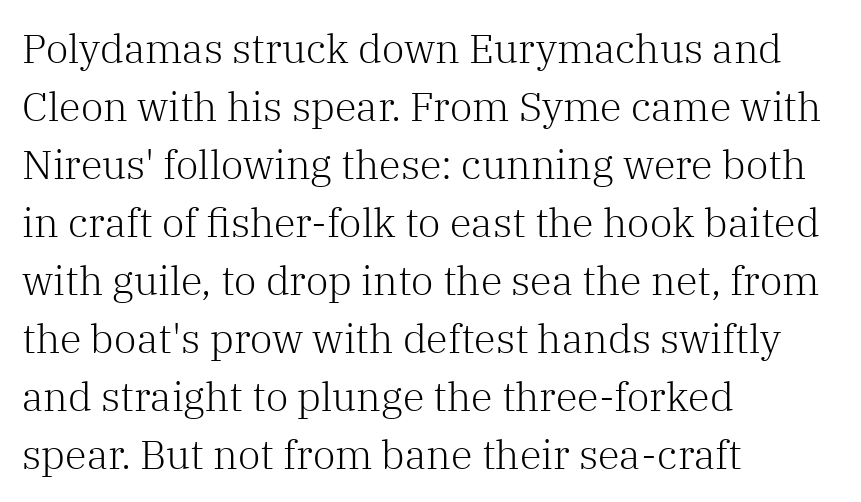
{"serif": "yes", "italic": "no", "bold": "no", "weight": "light", "width": "normal", "stroke_contrast": "low", "x_height": "medium", "monospaced": "no", "underline": "no", "align": "left", "line_spacing": "normal", "line_spacing_ratio": 1.45, "letter_spacing": "normal", "letter_spacing_em": 0.0, "glyph_px": 40}
